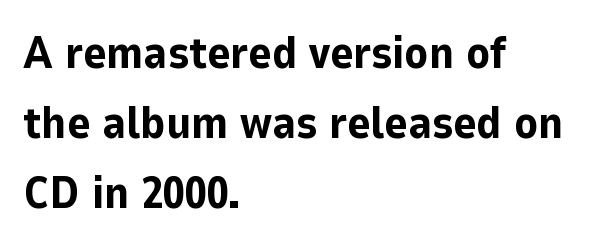
The image shows 44 px bold sans-serif type, upright; set left-aligned, normal line spacing (1.59x), normal letter spacing, not underlined; low stroke contrast and a medium x-height.
